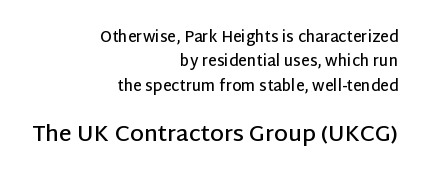
Students, observe: this is what conventionally led text looks like. Right-aligned paragraph, ragged on the left. Ordinary non-slanted type is in use. In terms of weight, the rendering is demibold, just under bold. Top chunk: small. Bottom chunk: large. Inter-character spacing is left at the font's built-in metrics.
